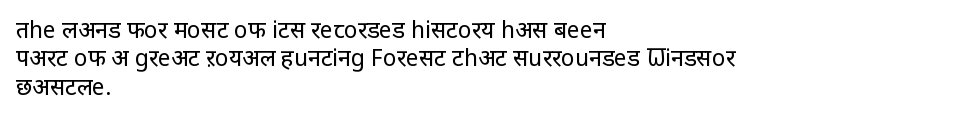
Nobody touched the tracking dial on this one. Visually the block forms a straight wall on the left and a jagged coastline on the right. Posture: upright roman. Beneath every word, the page is bare.
